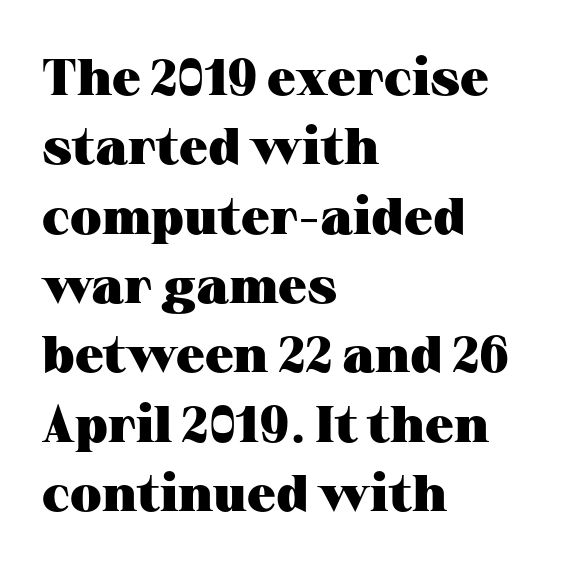
The image shows 51 px heavy, wide serif type, upright; set left-aligned, normal line spacing (1.36x), normal letter spacing, not underlined; medium stroke contrast and a medium x-height.
